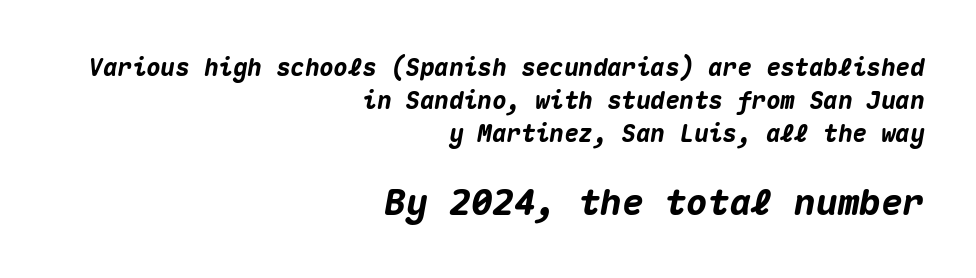
Q: Is the text bold? A: Yes.
Q: Is the text italic (slanted)? A: Yes, it leans right by about 10 degrees.
Q: Is the text underlined? A: No.
Q: How is the paragraph aligned? A: Right-aligned.
Q: Is the spacing between letters normal or unusually wide? A: Normal.
Q: Is the spacing between lines tight, normal or loose? A: Normal.
Q: Which block of text is set in a larger size, the first (top) or the second (bottom)? A: The second (bottom) one.
Q: Width (condensed, normal, or wide)? A: Normal.
Q: Stroke contrast? A: Medium.
Q: x-height? A: Medium.
Q: Monospaced? A: Yes.
